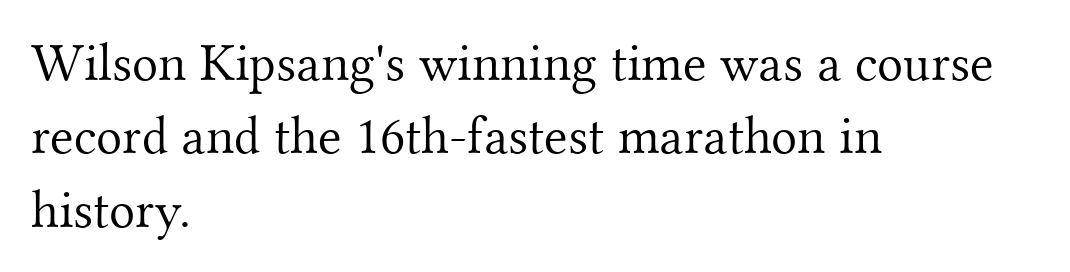
I'd call this a serif setting — the letters wear small feet. Horizontal bands of white between lines are of average thickness. Caption: standard tracking, unaltered. Visually the block forms a straight wall on the left and a jagged coastline on the right. A quiet, ordinary-to-light weight characterises the typeface. Designer's note — italics off, roman on.
